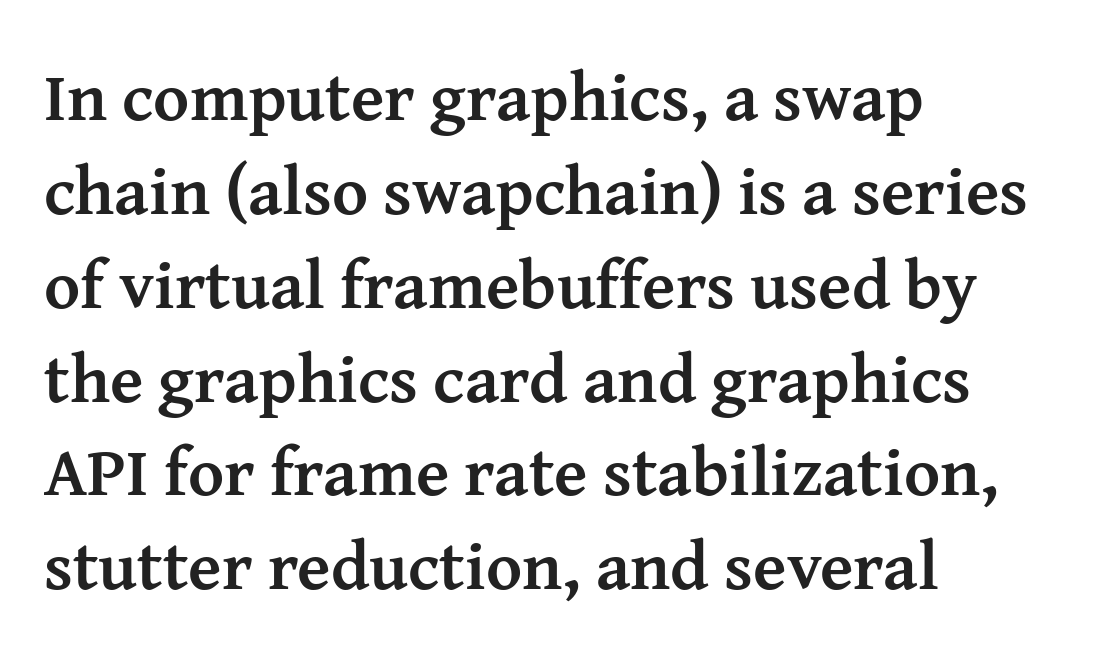
Q: Is the text bold? A: Yes.
Q: Is the text italic (slanted)? A: No, it is upright.
Q: Is the typeface a serif or a sans-serif typeface? A: Serif.
Q: Is the text underlined? A: No.
Q: How is the paragraph aligned? A: Left-aligned.
Q: Is the spacing between letters normal or unusually wide? A: Normal.
Q: Is the spacing between lines tight, normal or loose? A: Normal.
Q: Width (condensed, normal, or wide)? A: Normal.
Q: Stroke contrast? A: Medium.
Q: x-height? A: Medium.
Q: Monospaced? A: No.
